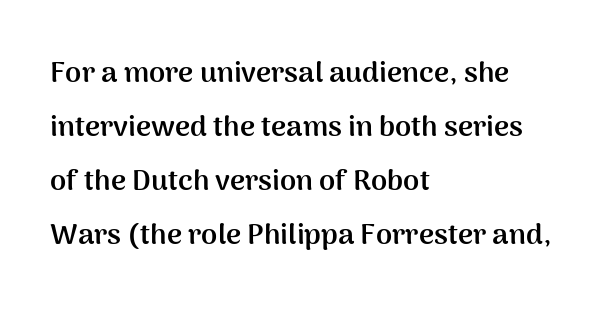
The image shows 29 px semibold sans-serif type, upright; set left-aligned, line spacing 1.86x, normal letter spacing, not underlined; medium stroke contrast and a medium x-height.
